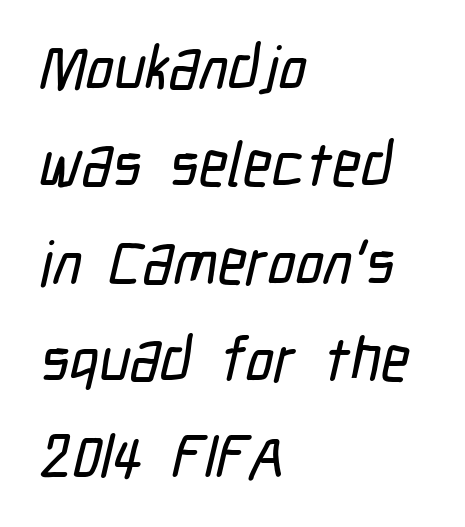
Q: Is the typeface a serif or a sans-serif typeface? A: Sans-serif.
Q: Is the text underlined? A: No.
Q: How is the paragraph aligned? A: Left-aligned.
Q: Is the spacing between letters normal or unusually wide? A: Normal.
Q: Is the spacing between lines tight, normal or loose? A: Normal.
Q: Width (condensed, normal, or wide)? A: Condensed.
Q: Stroke contrast? A: Low.
Q: x-height? A: Medium.
Q: Monospaced? A: No.
